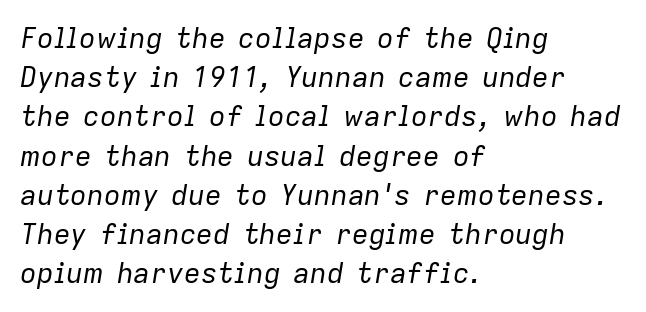
The image shows 28 px regular-weight type, italic (leaning right); set left-aligned, normal line spacing (1.4x), normal letter spacing, not underlined; low stroke contrast and a medium x-height.
